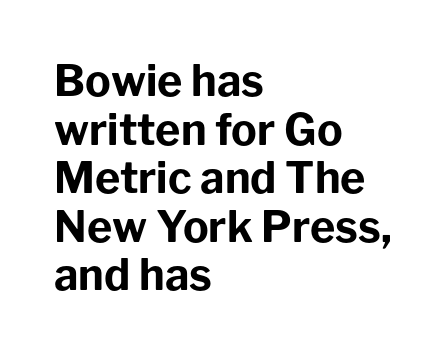
The image shows 43 px bold sans-serif type, upright; set left-aligned, tight line spacing (1.13x), normal letter spacing, not underlined; low stroke contrast and a medium x-height.
